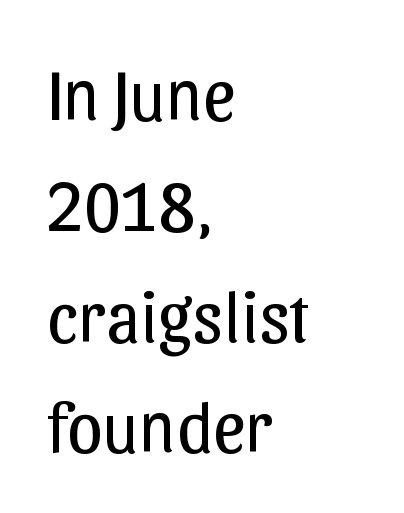
The image shows 71 px regular-weight sans-serif type, upright; set left-aligned, normal line spacing (1.56x), normal letter spacing, not underlined; low stroke contrast and a medium x-height.
